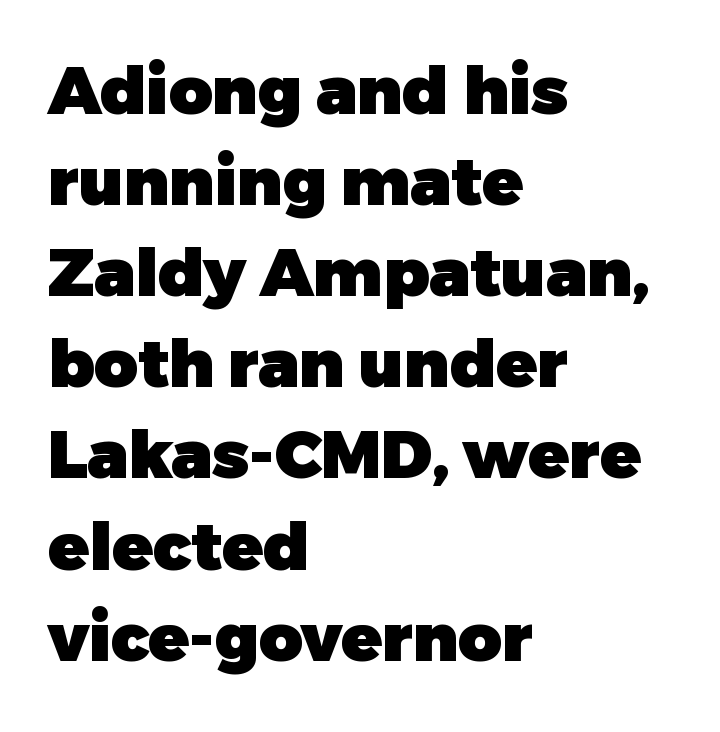
{"serif": "no", "italic": "no", "bold": "yes", "weight": "heavy", "width": "normal", "stroke_contrast": "low", "x_height": "medium", "monospaced": "no", "underline": "no", "align": "left", "line_spacing": "normal", "line_spacing_ratio": 1.36, "letter_spacing": "normal", "letter_spacing_em": 0.0, "glyph_px": 67}
